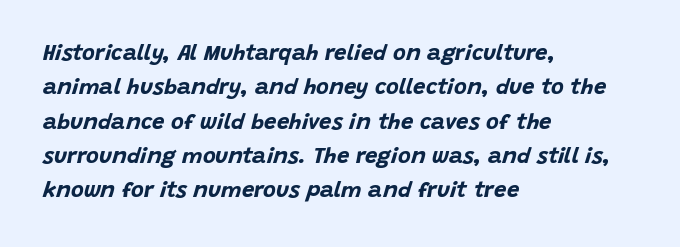
Q: Is the text bold? A: Yes.
Q: Is the text italic (slanted)? A: Yes, it leans right by about 15 degrees.
Q: Is the text underlined? A: No.
Q: How is the paragraph aligned? A: Left-aligned.
Q: Is the spacing between letters normal or unusually wide? A: Normal.
Q: Is the spacing between lines tight, normal or loose? A: Normal.
